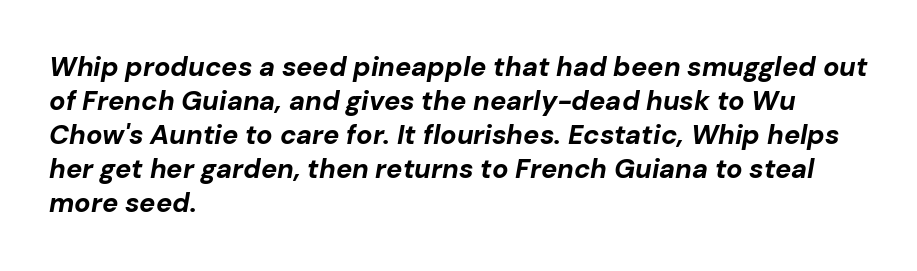
{"italic": "yes", "lean": "right", "slant_degrees": 10, "bold": "yes", "underline": "no", "align": "left", "line_spacing": "normal", "line_spacing_ratio": 1.26, "letter_spacing": "normal", "letter_spacing_em": 0.0, "glyph_px": 27}
